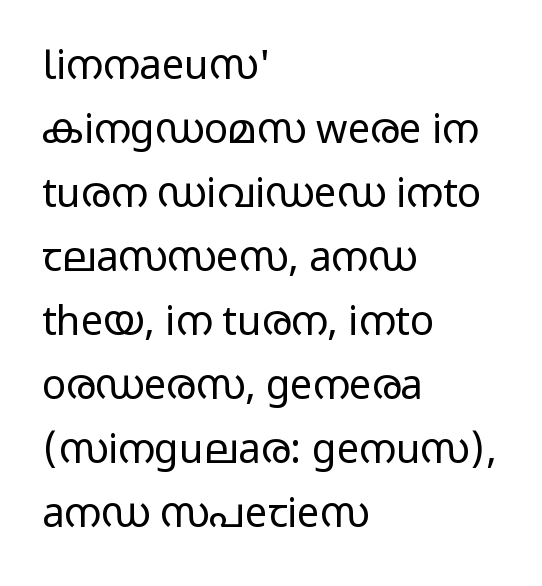
The image shows 40 px regular-weight, wide sans-serif type, upright; set left-aligned, normal line spacing (1.6x), normal letter spacing, not underlined; low stroke contrast and a medium x-height.
